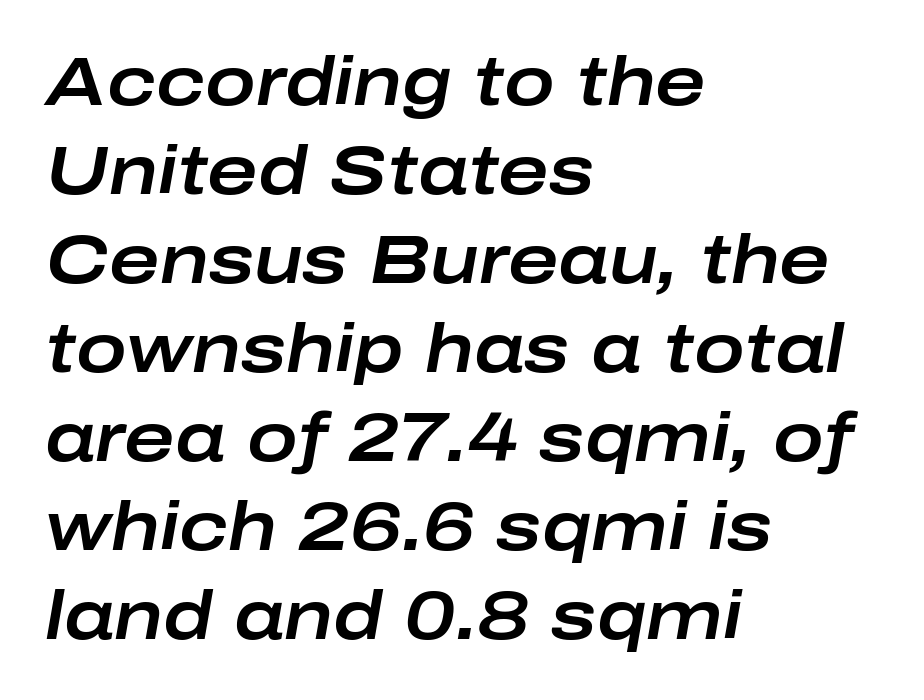
Q: Is the text italic (slanted)? A: Yes, it leans right by about 10 degrees.
Q: Is the text underlined? A: No.
Q: How is the paragraph aligned? A: Left-aligned.
Q: Is the spacing between letters normal or unusually wide? A: Normal.
Q: Is the spacing between lines tight, normal or loose? A: Normal.
Q: Width (condensed, normal, or wide)? A: Wide.
Q: Stroke contrast? A: Low.
Q: x-height? A: Medium.
Q: Monospaced? A: No.
